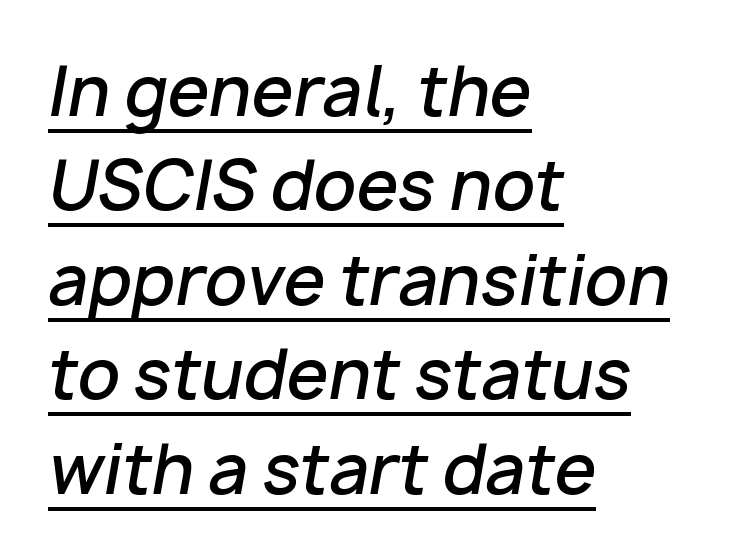
Q: Is the text bold? A: Semi-bold.
Q: Is the text italic (slanted)? A: Yes, it leans right by about 10 degrees.
Q: Is the text underlined? A: Yes.
Q: How is the paragraph aligned? A: Left-aligned.
Q: Is the spacing between letters normal or unusually wide? A: Normal.
Q: Is the spacing between lines tight, normal or loose? A: Normal.
Q: Width (condensed, normal, or wide)? A: Normal.
Q: Stroke contrast? A: Low.
Q: x-height? A: Medium.
Q: Monospaced? A: No.
